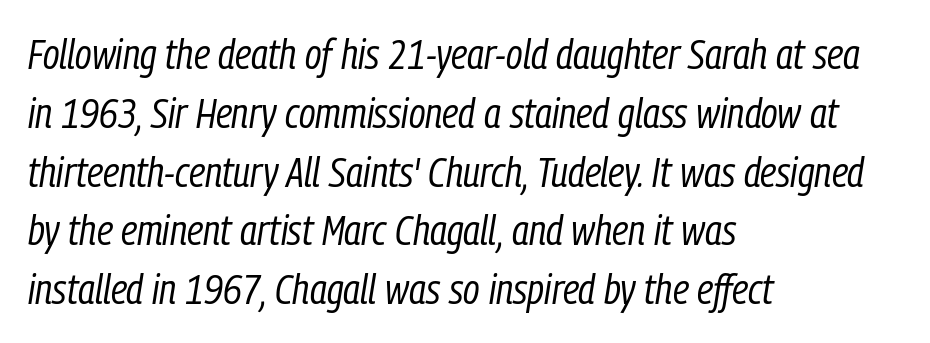
A typesetter would call this proportional, since set widths differ per character. The tracking reads as untouched default to a designer's eye. Is there much room between lines? A standard amount, neither cramped nor airy. Nobody drew a line under any word here.
